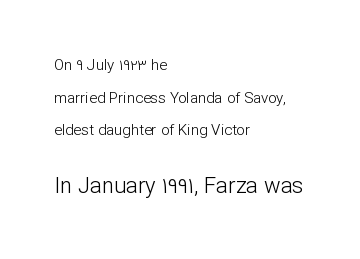
A classic flush-left, rag-right setting is used for this passage. No italicization has been applied; the sample stays upright. The block of text is sparse from top to bottom, with ample space between rows. The space beneath each line is pristine and unruled. Size hierarchy here favors the trailing block over the leading one. Counters stay open thanks to moderate or lighter strokes.
